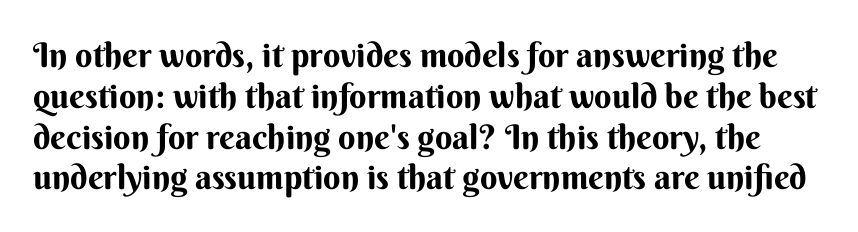
Q: Is the text bold? A: Yes.
Q: Is the text italic (slanted)? A: No, it is upright.
Q: Is the typeface a serif or a sans-serif typeface? A: Sans-serif.
Q: Is the text underlined? A: No.
Q: Is the spacing between letters normal or unusually wide? A: Normal.
Q: Width (condensed, normal, or wide)? A: Normal.
Q: Stroke contrast? A: Medium.
Q: x-height? A: Small.
Q: Monospaced? A: No.
